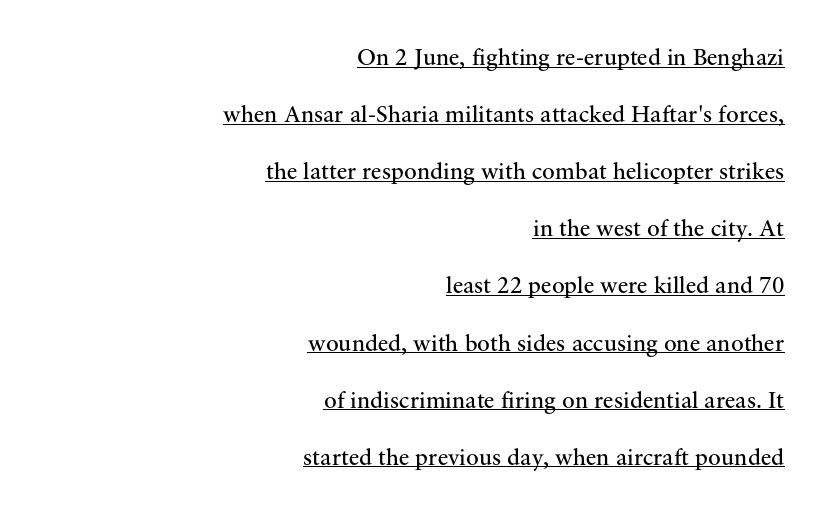
Q: Is the text bold? A: No.
Q: Is the text italic (slanted)? A: No, it is upright.
Q: Is the text underlined? A: Yes.
Q: How is the paragraph aligned? A: Right-aligned.
Q: Is the spacing between letters normal or unusually wide? A: Normal.
Q: Is the spacing between lines tight, normal or loose? A: Loose.
